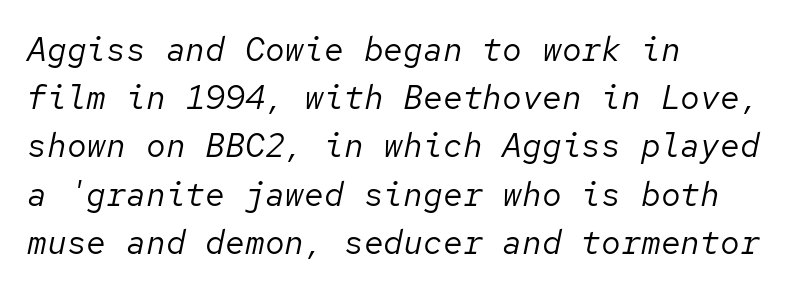
{"italic": "yes", "lean": "right", "slant_degrees": 12, "bold": "no", "weight": "regular", "width": "normal", "stroke_contrast": "low", "x_height": "medium", "monospaced": "yes", "underline": "no", "align": "left", "line_spacing": "normal", "line_spacing_ratio": 1.46, "letter_spacing": "normal", "letter_spacing_em": 0.0, "glyph_px": 33}
